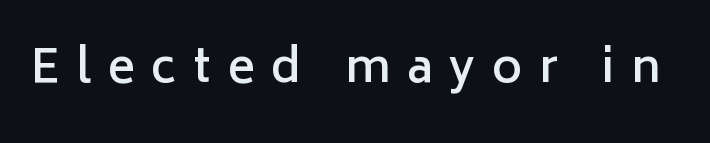
Q: Is the text bold? A: Semi-bold.
Q: Is the text italic (slanted)? A: No, it is upright.
Q: Is the typeface a serif or a sans-serif typeface? A: Sans-serif.
Q: Is the text underlined? A: No.
Q: Is the spacing between letters normal or unusually wide? A: Unusually wide.
Q: Width (condensed, normal, or wide)? A: Normal.
Q: Stroke contrast? A: Low.
Q: x-height? A: Medium.
Q: Monospaced? A: No.
